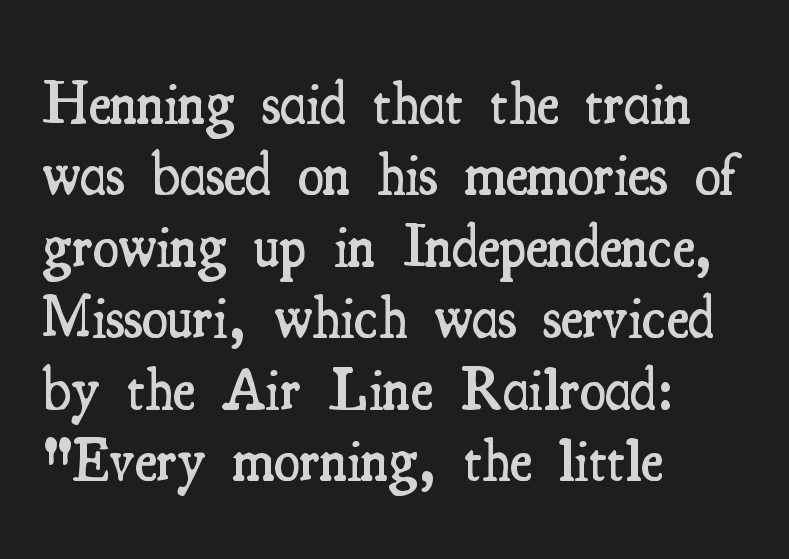
The sample has been set in demibold, a notch under bold. Proportional: the letters do not fall into vertical columns. Classification — serif. Upright lettering throughout. Each word holds together tightly as a unit, with standard inter-letter gaps.
